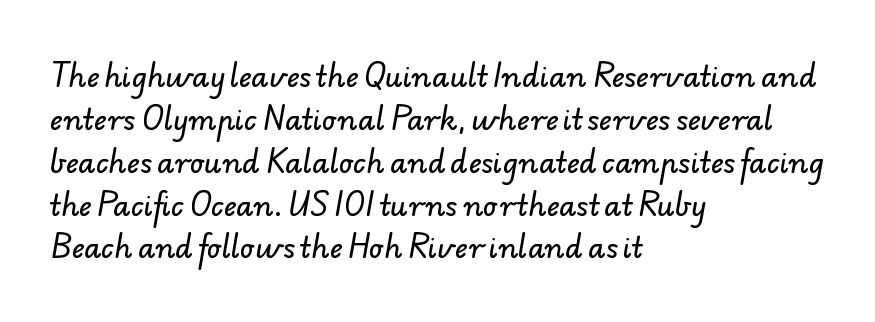
{"serif": "no", "width": "normal", "stroke_contrast": "low", "x_height": "small", "monospaced": "no", "underline": "no", "align": "left", "line_spacing": "normal", "line_spacing_ratio": 1.53, "letter_spacing": "normal", "letter_spacing_em": 0.0, "glyph_px": 28}
